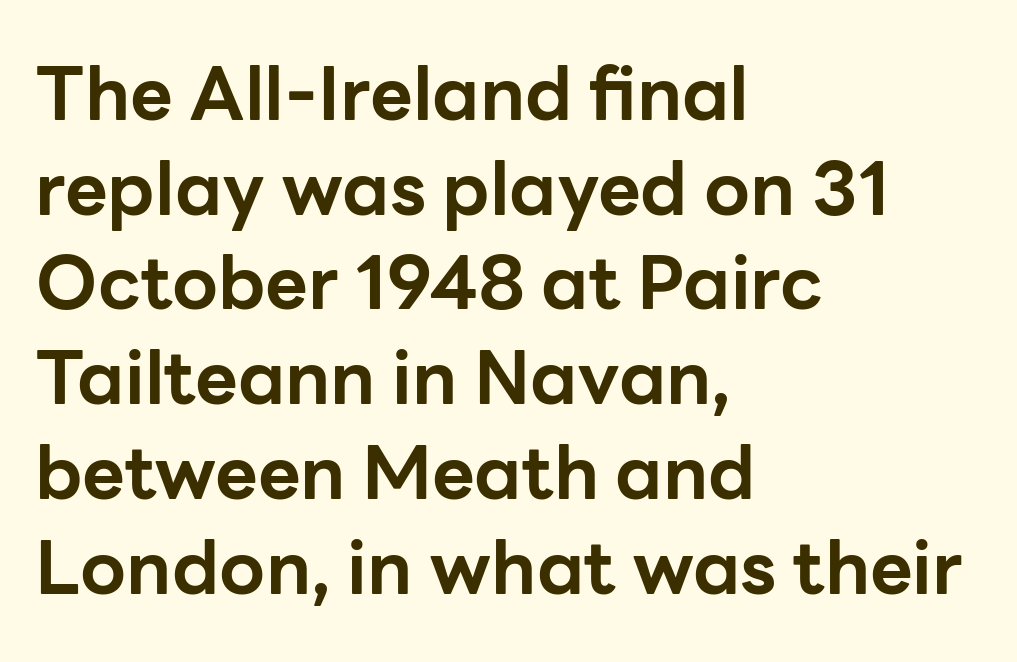
{"serif": "no", "italic": "no", "bold": "yes", "weight": "bold", "width": "normal", "stroke_contrast": "low", "x_height": "medium", "monospaced": "no", "underline": "no", "align": "left", "line_spacing": "normal", "line_spacing_ratio": 1.28, "letter_spacing": "normal", "letter_spacing_em": 0.0, "glyph_px": 74}
